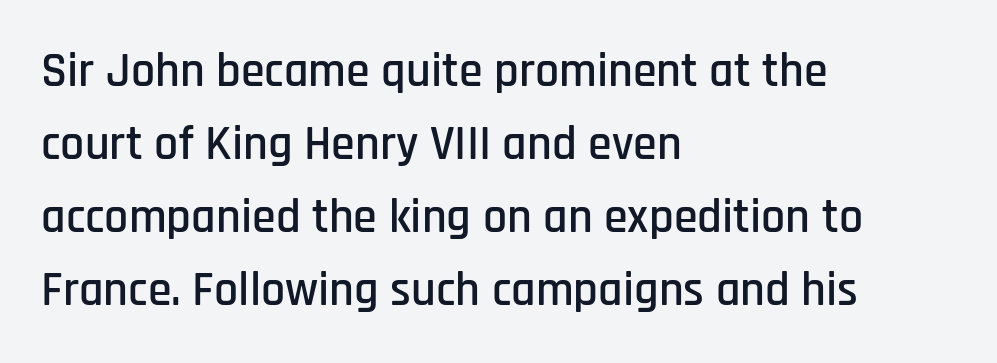
Rendered with straight, roman letterforms. Classification — sans serif. Horizontally, the lines are justified to the leading edge only. Do the characters align in a grid? No, the font is proportional. These lines keep a tight, regular rhythm from letter to letter. Decoration check: the copy has no underline.
